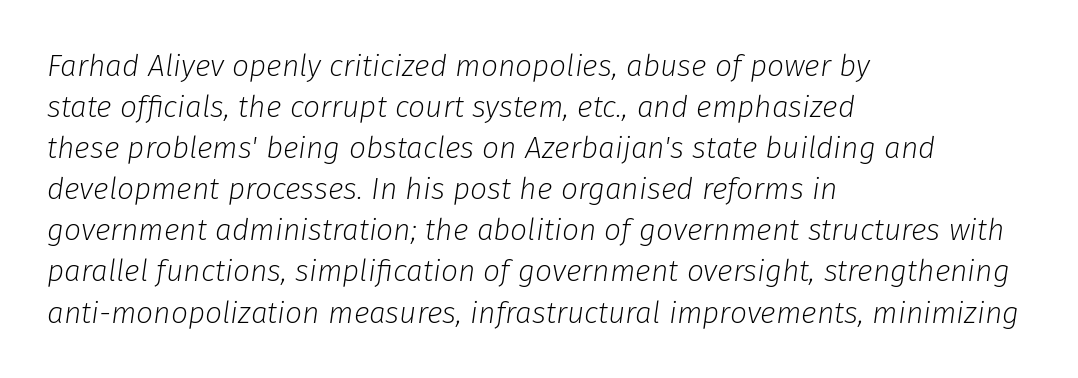
Q: Is the text bold? A: No.
Q: Is the text italic (slanted)? A: Yes, it leans right by about 8 degrees.
Q: Is the text underlined? A: No.
Q: How is the paragraph aligned? A: Left-aligned.
Q: Is the spacing between letters normal or unusually wide? A: Normal.
Q: Is the spacing between lines tight, normal or loose? A: Normal.
Q: Width (condensed, normal, or wide)? A: Normal.
Q: Stroke contrast? A: Low.
Q: x-height? A: Medium.
Q: Monospaced? A: No.
